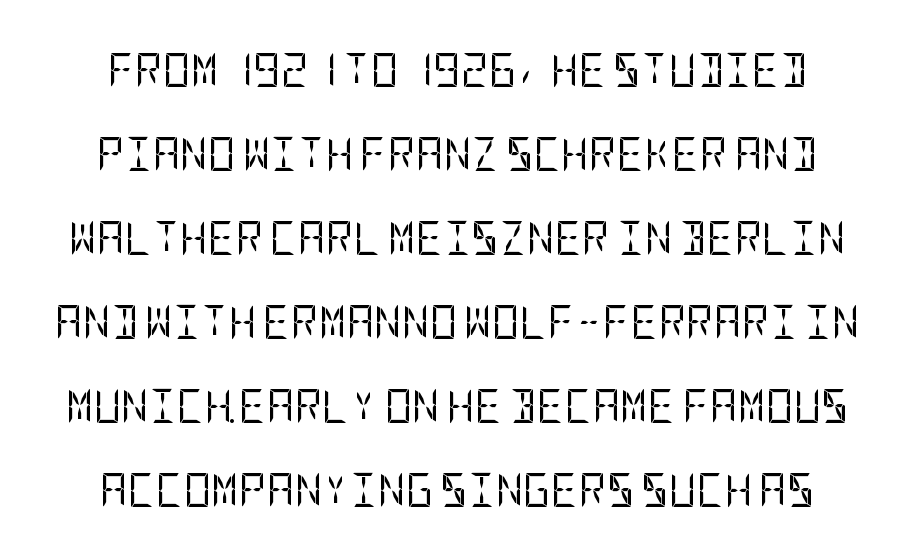
{"serif": "no", "italic": "no", "bold": "no", "weight": "regular", "width": "condensed", "stroke_contrast": "low", "x_height": "large", "underline": "no", "line_spacing": "loose", "line_spacing_ratio": 2.47, "letter_spacing": "normal", "letter_spacing_em": 0.0, "glyph_px": 34}
